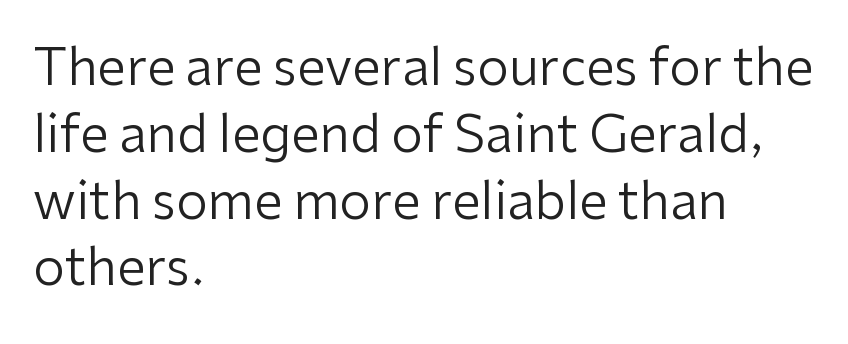
{"serif": "no", "italic": "no", "bold": "no", "weight": "regular", "width": "normal", "stroke_contrast": "low", "x_height": "medium", "monospaced": "no", "underline": "no", "align": "left", "line_spacing": "normal", "line_spacing_ratio": 1.31, "letter_spacing": "normal", "letter_spacing_em": 0.0, "glyph_px": 51}
